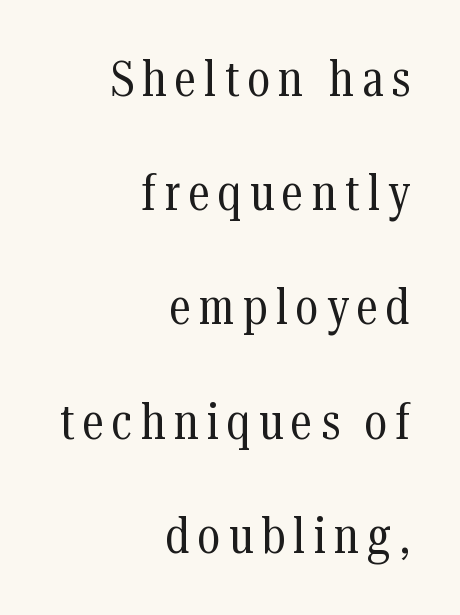
The passage shown is typed in a proportional face where columns would drift. Descender tails drop into unmarked territory. A light-to-regular cut is what we see here. The paragraph shown leans on its right margin. It's the straight-up-and-down kind of type. A great deal of white space separates one row of letters from the next.
